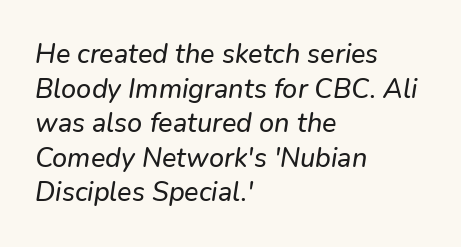
Q: Is the text italic (slanted)? A: Yes, it leans right by about 9 degrees.
Q: Is the text underlined? A: No.
Q: How is the paragraph aligned? A: Left-aligned.
Q: Is the spacing between letters normal or unusually wide? A: Normal.
Q: Is the spacing between lines tight, normal or loose? A: Normal.
